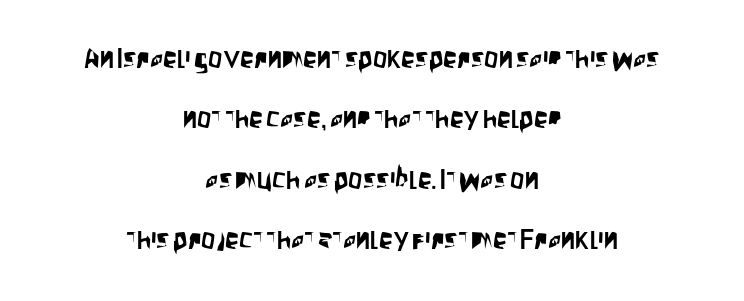
Has an underline been added? It has not. The face used here is a sans, in the tradition of grotesques and geometrics. Line starts and ends both wander, symmetrically. A great deal of white space separates one row of letters from the next. Looks like regular typesetting: each glyph gets only the width it needs.
